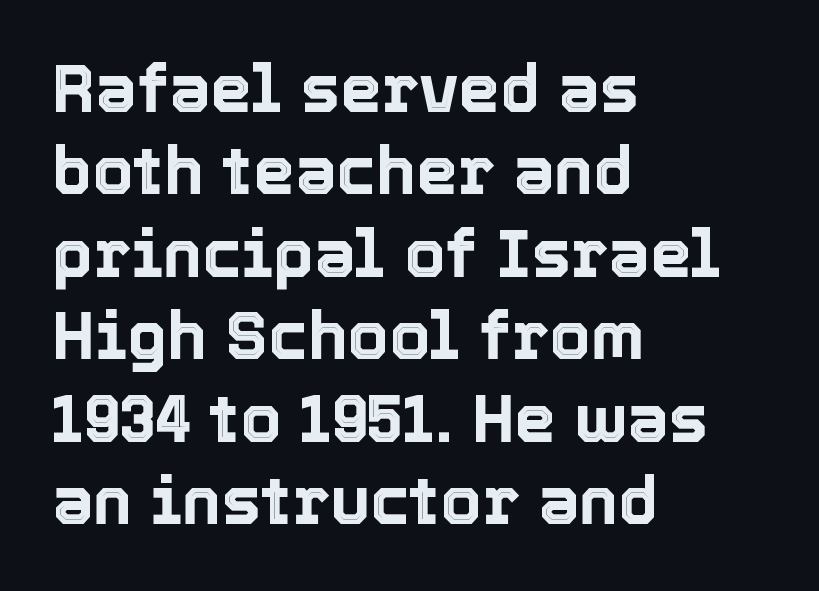
The image shows 66 px text type, upright; set left-aligned, normal line spacing (1.25x), normal letter spacing, not underlined; a medium x-height.
